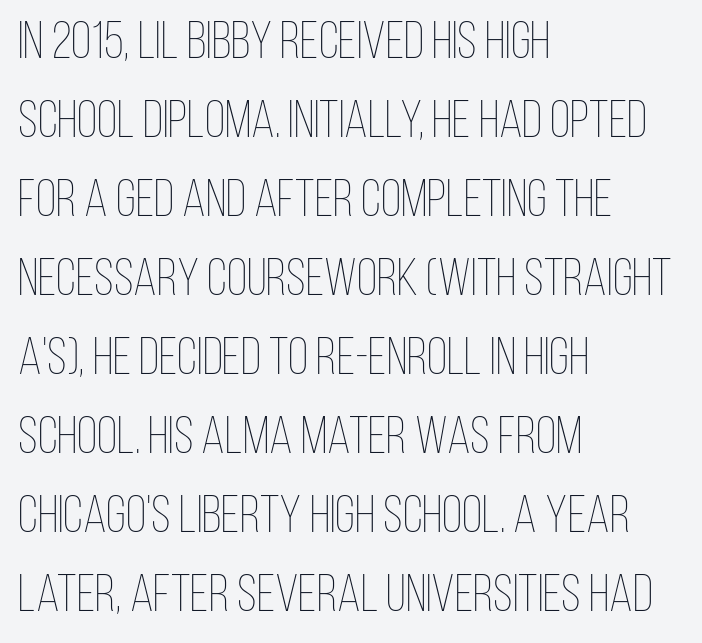
Q: Is the text bold? A: No.
Q: Is the text italic (slanted)? A: No, it is upright.
Q: Is the text underlined? A: No.
Q: How is the paragraph aligned? A: Left-aligned.
Q: Is the spacing between letters normal or unusually wide? A: Normal.
Q: Is the spacing between lines tight, normal or loose? A: Normal.
Q: Width (condensed, normal, or wide)? A: Condensed.
Q: Stroke contrast? A: Low.
Q: x-height? A: Large.
Q: Monospaced? A: No.
